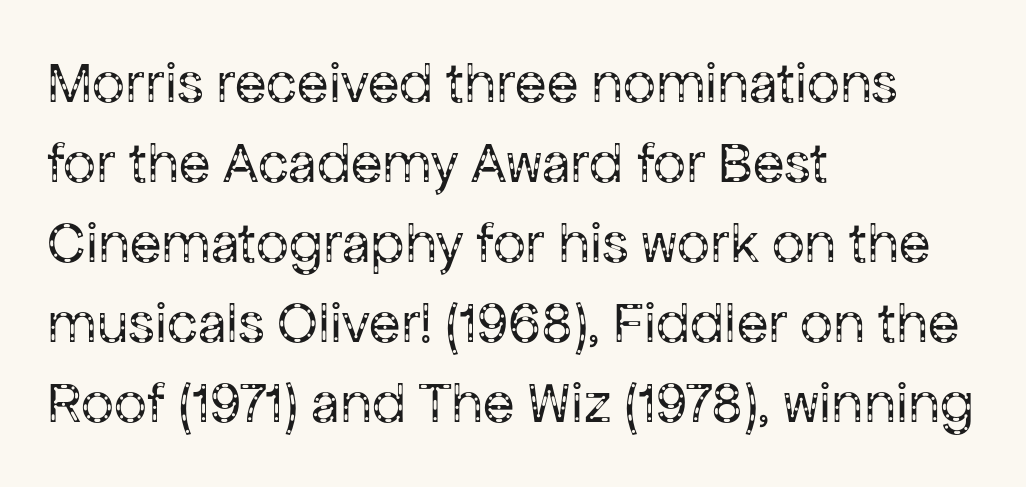
{"serif": "no", "italic": "no", "bold": "no", "weight": "regular", "width": "normal", "stroke_contrast": "low", "x_height": "medium", "monospaced": "no", "underline": "no", "align": "left", "line_spacing": "normal", "line_spacing_ratio": 1.38, "letter_spacing": "normal", "letter_spacing_em": 0.0, "glyph_px": 58}
